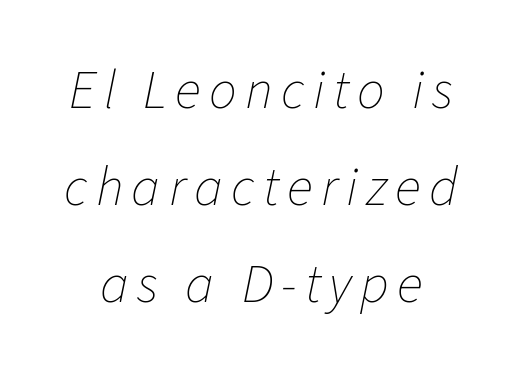
There's an unmistakable incline to the writing here. Character widths vary here, with narrow letters taking less room than wide ones. The area under the type is left untouched. Weight: in the light-to-regular range.
